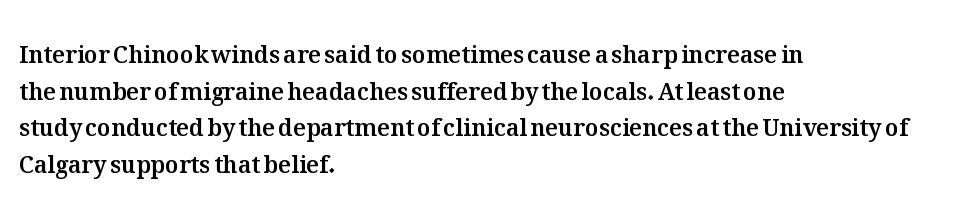
The image shows 23 px text type, upright; set left-aligned, normal line spacing (1.59x), normal letter spacing, not underlined.
